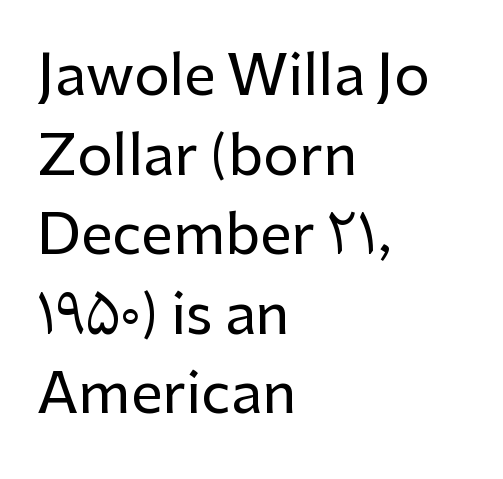
Italic? Not at all — the glyphs are vertical. Short and long lines alike share a common starting point at left. The horizontal fit of the characters is conventional and even. The rendering uses a moderate line-height, typical for paragraphs. The string is rendered with underlining switched off.
